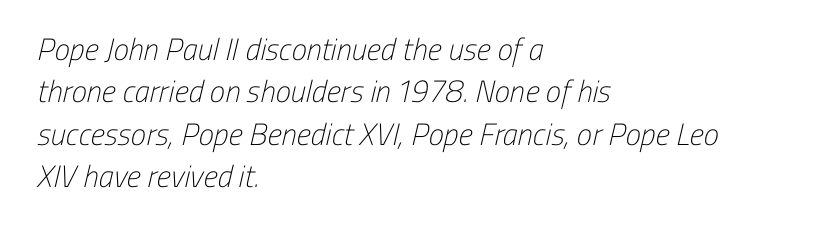
{"serif": "no", "bold": "no", "weight": "light", "width": "condensed", "stroke_contrast": "low", "x_height": "medium", "monospaced": "no", "underline": "no", "align": "left", "line_spacing": "normal", "line_spacing_ratio": 1.37, "letter_spacing": "normal", "letter_spacing_em": 0.0, "glyph_px": 31}
